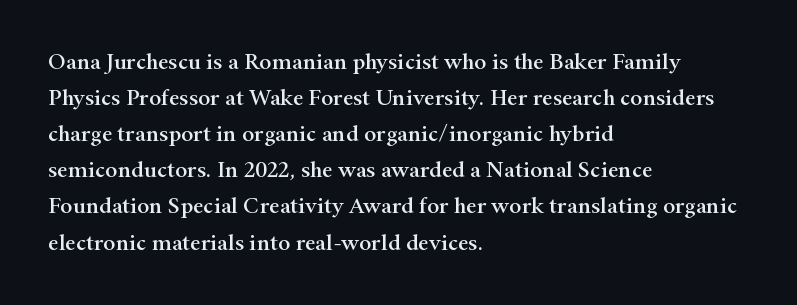
{"italic": "no", "underline": "no", "align": "left", "line_spacing": "normal", "line_spacing_ratio": 1.57, "letter_spacing": "normal", "letter_spacing_em": 0.0, "glyph_px": 23}
